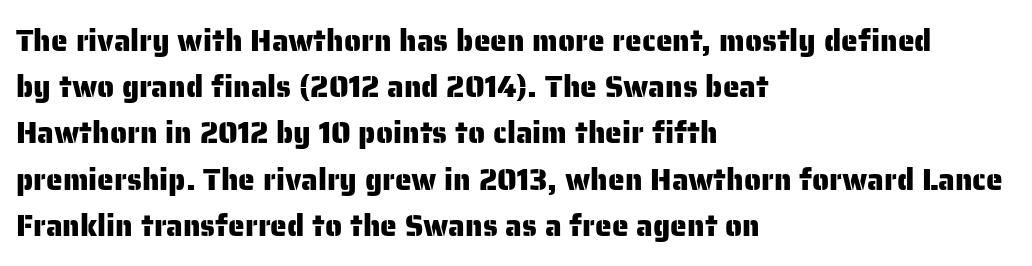
Q: Is the text italic (slanted)? A: No, it is upright.
Q: Is the typeface a serif or a sans-serif typeface? A: Sans-serif.
Q: Is the text underlined? A: No.
Q: How is the paragraph aligned? A: Left-aligned.
Q: Is the spacing between letters normal or unusually wide? A: Normal.
Q: Is the spacing between lines tight, normal or loose? A: Normal.
Q: Width (condensed, normal, or wide)? A: Normal.
Q: Stroke contrast? A: Low.
Q: x-height? A: Medium.
Q: Monospaced? A: No.
